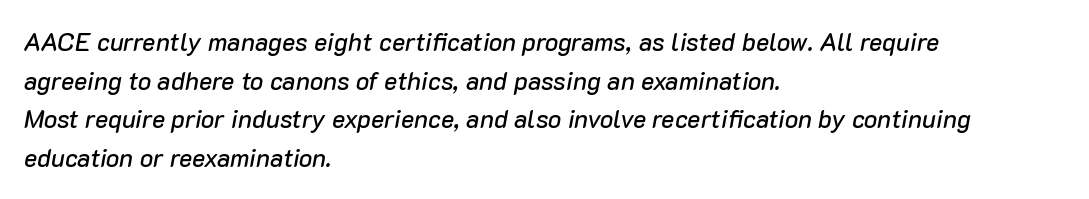
The designer left line spacing at the default. A bare baseline throughout the passage. Rendered with sloped, italic letterforms. The compositor pushed each line to the left boundary.
